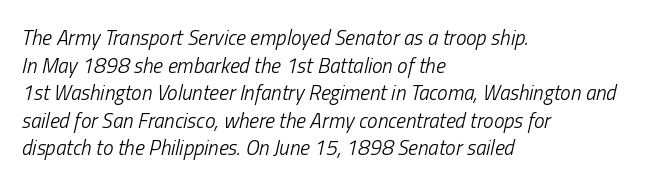
Q: Is the text bold? A: No.
Q: Is the text italic (slanted)? A: Yes, it leans right by about 13 degrees.
Q: Is the text underlined? A: No.
Q: How is the paragraph aligned? A: Left-aligned.
Q: Is the spacing between letters normal or unusually wide? A: Normal.
Q: Is the spacing between lines tight, normal or loose? A: Normal.
